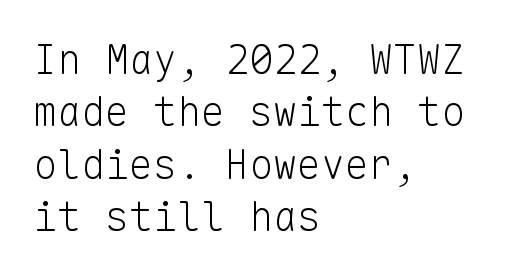
The image shows 40 px light sans-serif type, upright, monospaced; set left-aligned, normal line spacing (1.31x), normal letter spacing, not underlined; low stroke contrast and a medium x-height.
